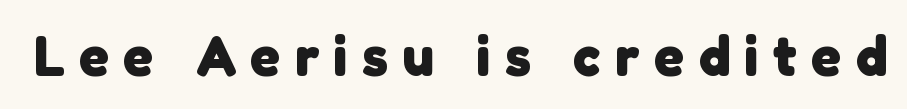
Rule under the text: the space is simply empty. Look at the stroke-to-counter ratio: heavy, a bold. In terms of letterspacing, this is a distinctly airy, spread setting. Font category for this specimen: sans-serif.
